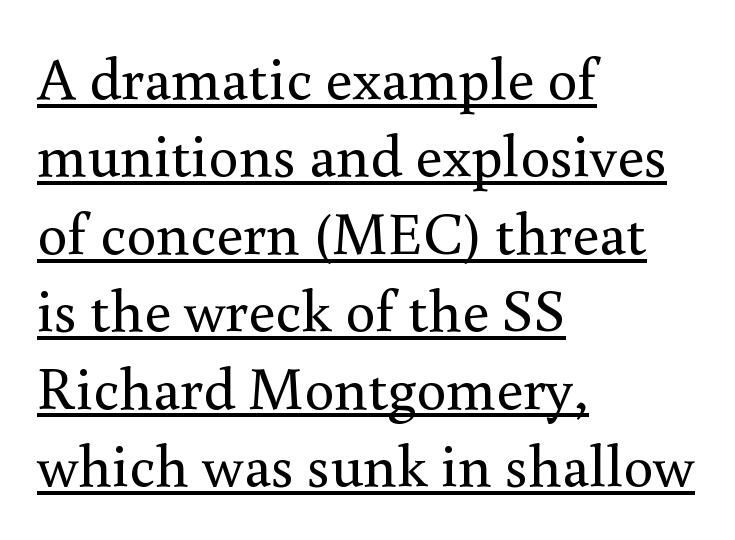
The image shows 60 px regular-weight serif type, upright; set left-aligned, normal line spacing (1.29x), normal letter spacing, underlined; medium stroke contrast and a small x-height.
